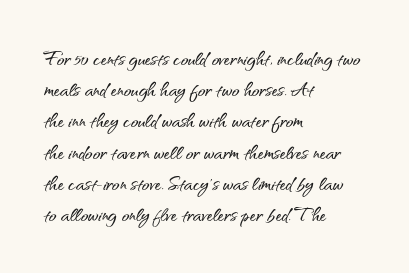
Leading: standard. The setting favours the left margin, as ordinary paragraphs usually do. Nobody touched the tracking dial on this one. Lines of text with bare space underneath.
